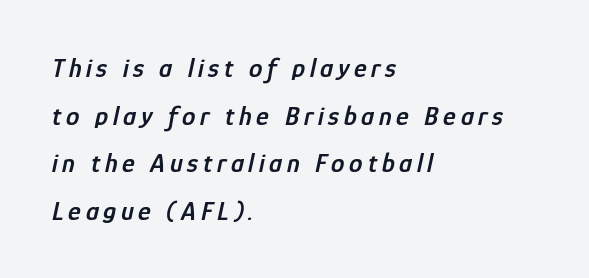
{"italic": "yes", "lean": "right", "slant_degrees": 12, "bold": "semi", "underline": "no", "align": "left", "line_spacing_ratio": 1.76, "glyph_px": 27}
